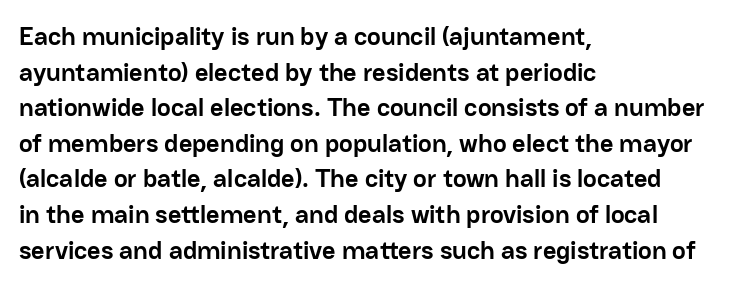
The image shows 26 px bold type, upright; set left-aligned, normal line spacing (1.37x), normal letter spacing, not underlined.
